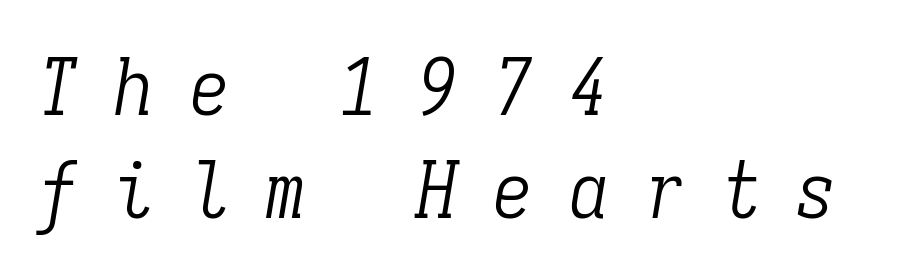
{"serif": "yes", "italic": "yes", "lean": "right", "slant_degrees": 9, "bold": "no", "weight": "light", "width": "condensed", "stroke_contrast": "low", "x_height": "medium", "monospaced": "yes", "underline": "no", "align": "left", "line_spacing": "normal", "line_spacing_ratio": 1.31, "letter_spacing": "wide", "letter_spacing_em": 0.46, "glyph_px": 79}
